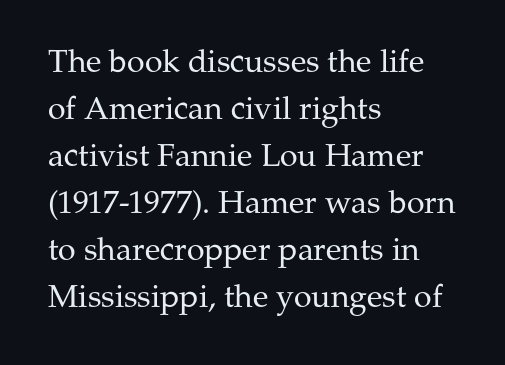
{"serif": "yes", "italic": "no", "bold": "no", "weight": "regular", "width": "normal", "stroke_contrast": "medium", "x_height": "medium", "monospaced": "no", "underline": "no", "align": "left", "line_spacing": "normal", "line_spacing_ratio": 1.47, "letter_spacing": "normal", "letter_spacing_em": 0.0, "glyph_px": 32}
